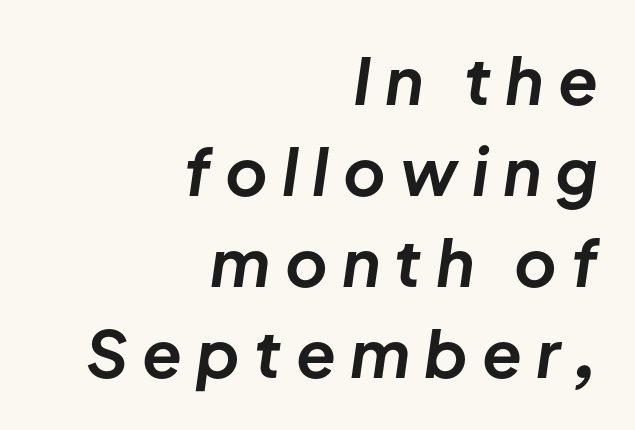
Q: Is the text bold? A: Yes.
Q: Is the text italic (slanted)? A: Yes, it leans right by about 8 degrees.
Q: Is the text underlined? A: No.
Q: How is the paragraph aligned? A: Right-aligned.
Q: Is the spacing between letters normal or unusually wide? A: Unusually wide.
Q: Is the spacing between lines tight, normal or loose? A: Normal.
Q: Width (condensed, normal, or wide)? A: Normal.
Q: Stroke contrast? A: Low.
Q: x-height? A: Medium.
Q: Monospaced? A: No.
